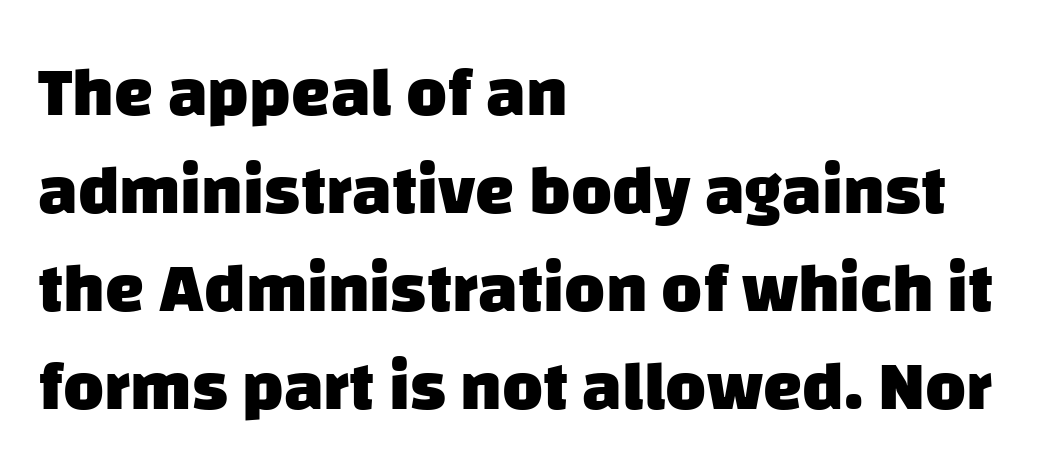
The image shows 70 px heavy sans-serif type; set left-aligned, normal line spacing (1.4x), normal letter spacing, not underlined; low stroke contrast and a large x-height.
